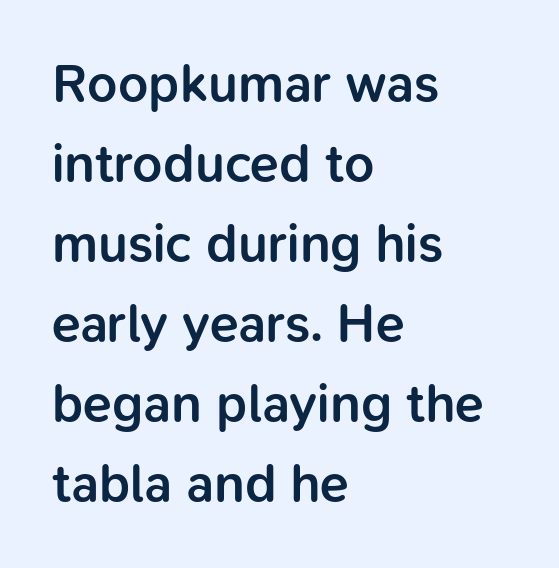
The line-height multiplier appears to be the usual default. The passage shown is semibold, sitting just below true bold. Upright lettering throughout. Do the characters align in a grid? No, the font is proportional.
